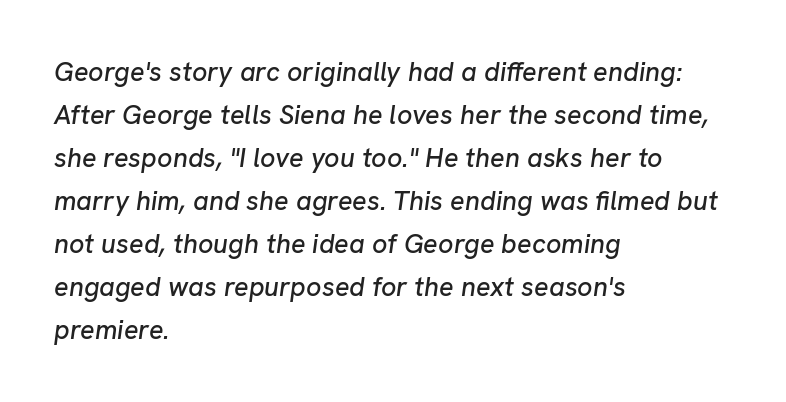
Nothing unusual about the tracking: characters are spaced as the font intends. The designer left line spacing at the default. Does the copy run flush right? No — it runs flush left. Rule under the text: the space is simply empty.
